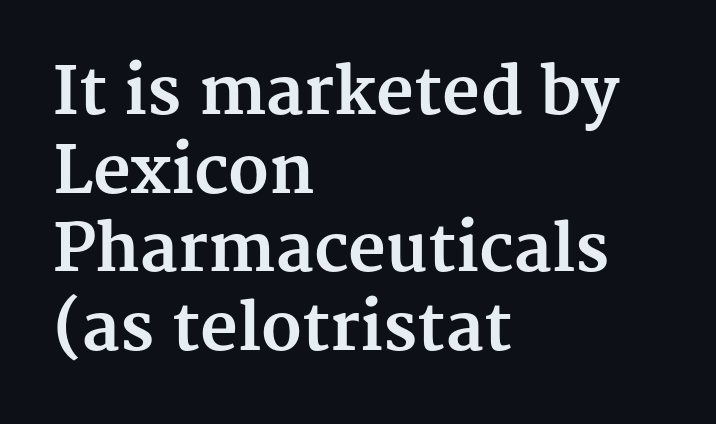
Q: Is the text bold? A: Yes.
Q: Is the text italic (slanted)? A: No, it is upright.
Q: Is the typeface a serif or a sans-serif typeface? A: Serif.
Q: Is the text underlined? A: No.
Q: How is the paragraph aligned? A: Left-aligned.
Q: Is the spacing between letters normal or unusually wide? A: Normal.
Q: Width (condensed, normal, or wide)? A: Normal.
Q: Stroke contrast? A: Medium.
Q: x-height? A: Medium.
Q: Monospaced? A: No.
